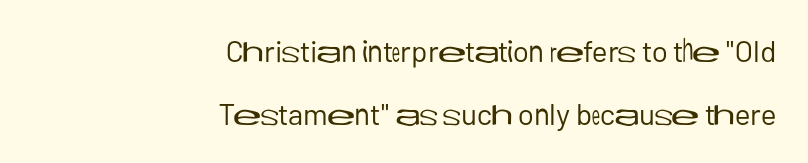
Q: Is the text bold? A: No.
Q: Is the text italic (slanted)? A: No, it is upright.
Q: Is the typeface a serif or a sans-serif typeface? A: Sans-serif.
Q: Is the text underlined? A: No.
Q: How is the paragraph aligned? A: Right-aligned.
Q: Is the spacing between letters normal or unusually wide? A: Normal.
Q: Is the spacing between lines tight, normal or loose? A: Loose.
Q: Width (condensed, normal, or wide)? A: Normal.
Q: Stroke contrast? A: Low.
Q: x-height? A: Medium.
Q: Monospaced? A: No.
